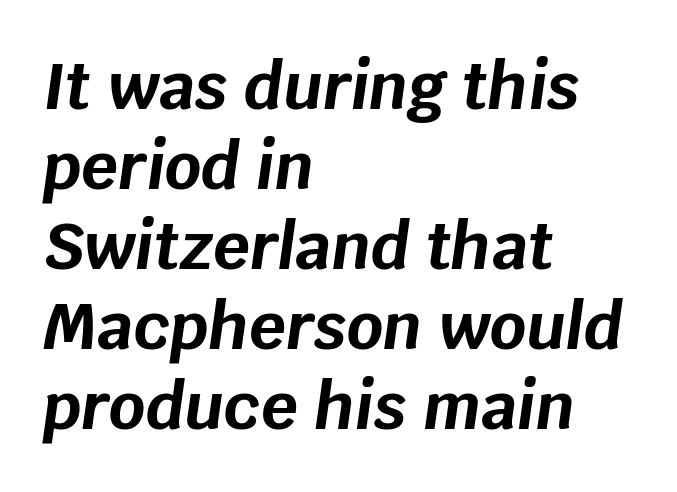
The image shows 64 px bold type, italic (leaning right); set left-aligned, normal line spacing (1.25x), normal letter spacing, not underlined; low stroke contrast and a large x-height.
